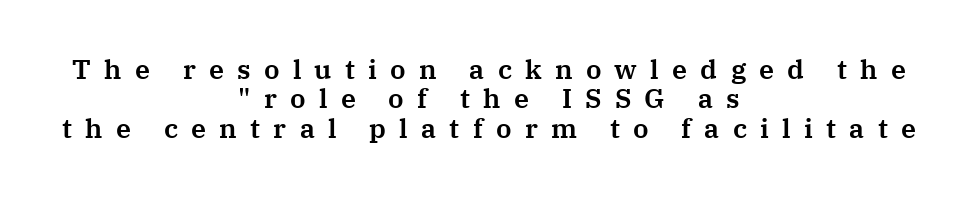
The passage shown stacks its lines with hardly any gap. Ordinary non-slanted type is in use. Just letters on the line, the space beneath them empty. The compositor balanced each line on the midline.
